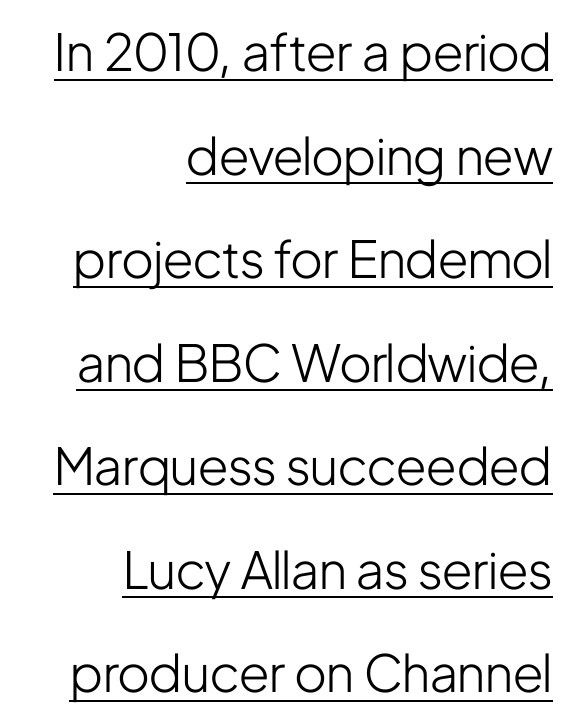
The image shows 51 px light, condensed sans-serif type, upright; set right-aligned, loose line spacing (2.03x), normal letter spacing, underlined; low stroke contrast and a medium x-height.
